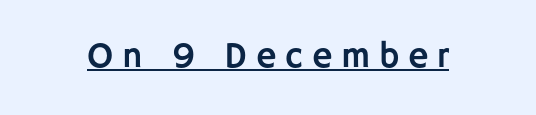
The image shows 35 px sans-serif type, upright; set unusually wide letter spacing (+0.25 em), underlined; low stroke contrast and a large x-height.
